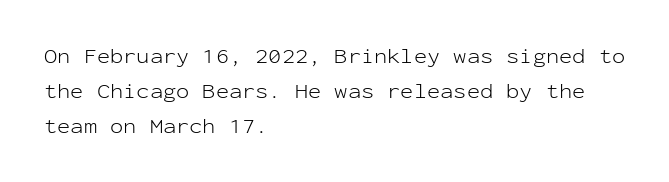
The image shows 22 px text type, upright; set left-aligned, normal line spacing (1.59x), normal letter spacing, not underlined.
